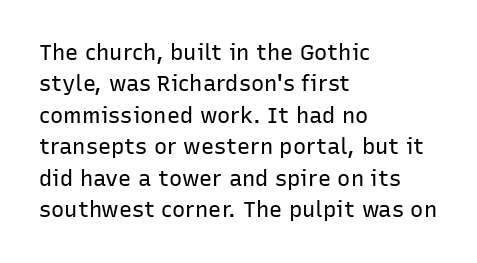
Q: Is the text bold? A: No.
Q: Is the text italic (slanted)? A: No, it is upright.
Q: Is the text underlined? A: No.
Q: How is the paragraph aligned? A: Left-aligned.
Q: Is the spacing between letters normal or unusually wide? A: Normal.
Q: Is the spacing between lines tight, normal or loose? A: Normal.
